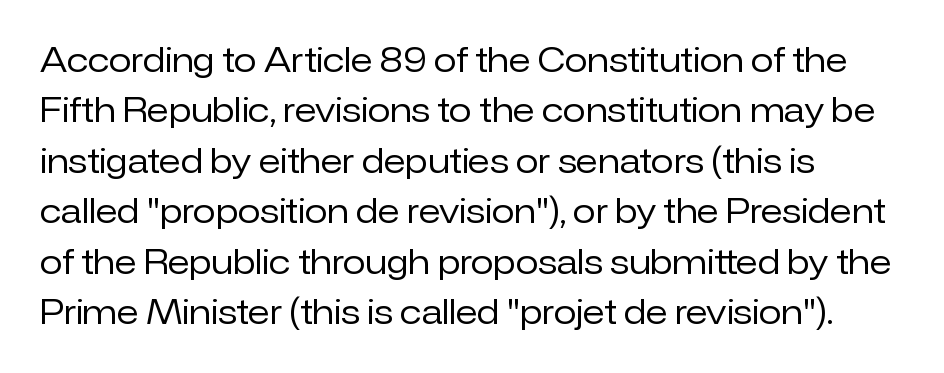
Each line starts at the same left margin while the right side varies. The type sits square on the baseline with zero lean. The face used here is rendered with its standard letterfit. The cut favours lightness, reaching ordinary text weight at its darkest. The specimen omits any rule beneath the text block's lines.
